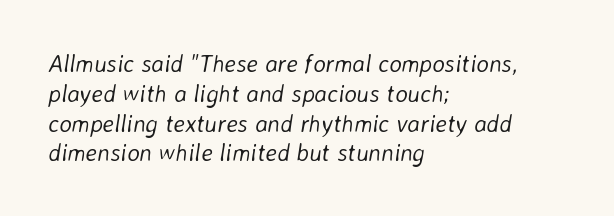
Type without underlining. Summary of weight: not heavy and not bold. These lines were composed using italics. What stands out about the letter spacing? Nothing — it is the standard amount.
